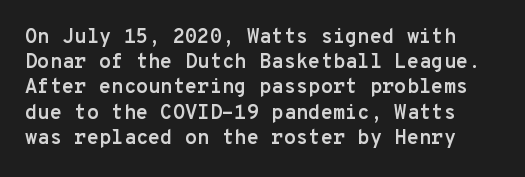
Q: Is the text bold? A: Yes.
Q: Is the text italic (slanted)? A: No, it is upright.
Q: Is the text underlined? A: No.
Q: Is the spacing between letters normal or unusually wide? A: Normal.
Q: Is the spacing between lines tight, normal or loose? A: Normal.
